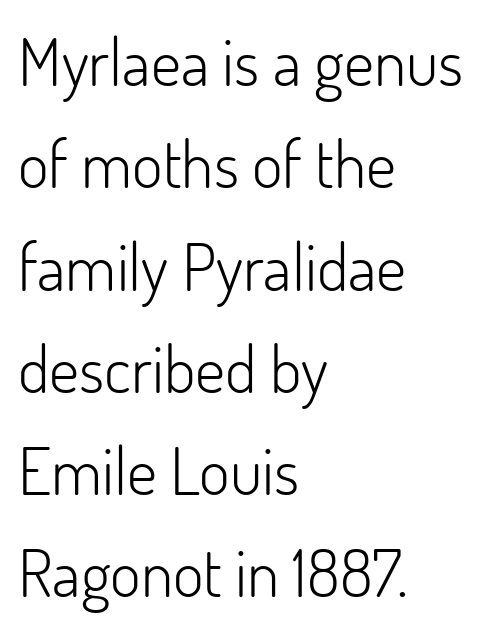
Quick note: interline space is typical. Descenders hang freely into open space. What kind of face is this? One without serifs — a sans. The letters advance in unequal steps, a hallmark of proportional type. What stands out about the letter spacing? Nothing — it is the standard amount. These glyphs show unthickened strokes, regular width or finer.
